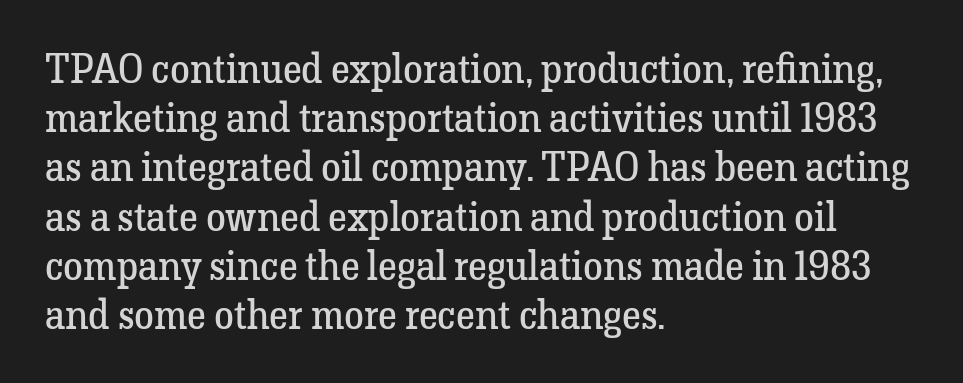
{"serif": "yes", "italic": "no", "bold": "no", "weight": "regular", "width": "normal", "stroke_contrast": "low", "x_height": "medium", "monospaced": "no", "underline": "no", "align": "left", "line_spacing_ratio": 1.23, "letter_spacing": "normal", "letter_spacing_em": 0.0, "glyph_px": 40}
